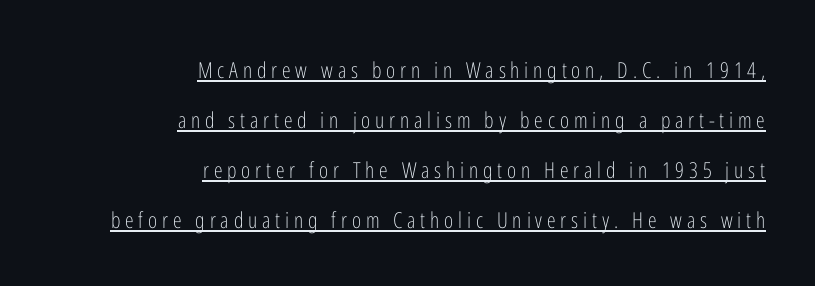
Letters have the restrained weight of plain body copy at most. Where is the straight margin? On the right. The letters stand upright; this is a roman face. Widely set lines give the paragraph a tall, airy silhouette. The passage shown has open, widely tracked lettering throughout.
